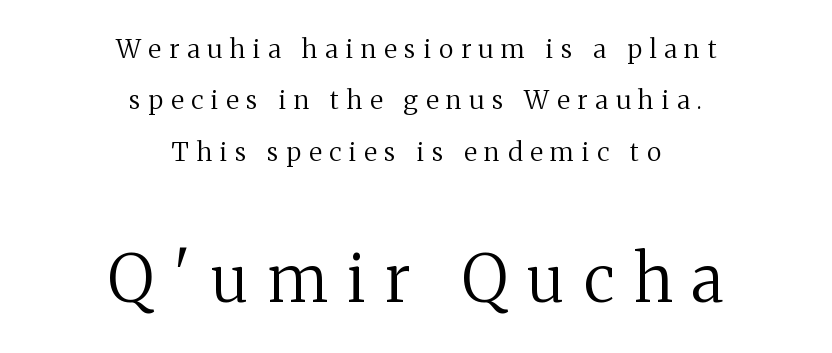
Ordinary non-slanted type is in use. Which chunk is bigger? The second one — the bottom block dwarfs the top. Here the glyphs are tracked loosely, breaking word shapes into spaced letters. Both edges are ragged and mirror each other, which tells us the setting is centered.
